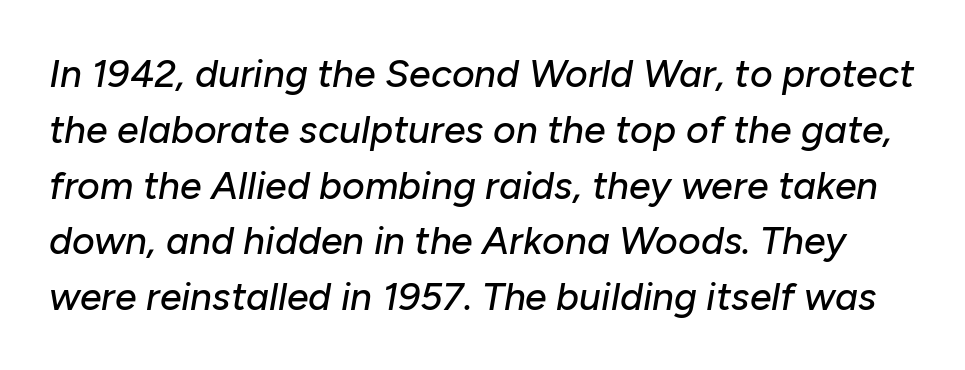
{"italic": "yes", "lean": "right", "slant_degrees": 10, "width": "normal", "stroke_contrast": "low", "x_height": "medium", "monospaced": "no", "underline": "no", "line_spacing": "normal", "line_spacing_ratio": 1.43, "letter_spacing": "normal", "letter_spacing_em": 0.0, "glyph_px": 39}
